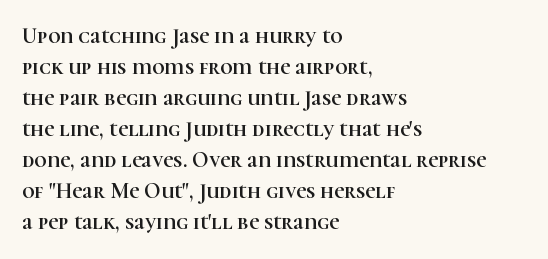
The image shows 22 px text type, upright; set left-aligned, normal line spacing (1.41x), normal letter spacing, not underlined.
